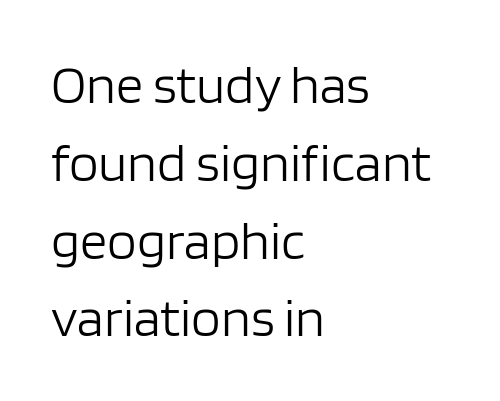
{"serif": "no", "italic": "no", "bold": "no", "weight": "light", "width": "normal", "stroke_contrast": "low", "x_height": "large", "monospaced": "no", "underline": "no", "align": "left", "line_spacing": "normal", "line_spacing_ratio": 1.44, "letter_spacing": "normal", "letter_spacing_em": 0.0, "glyph_px": 54}
